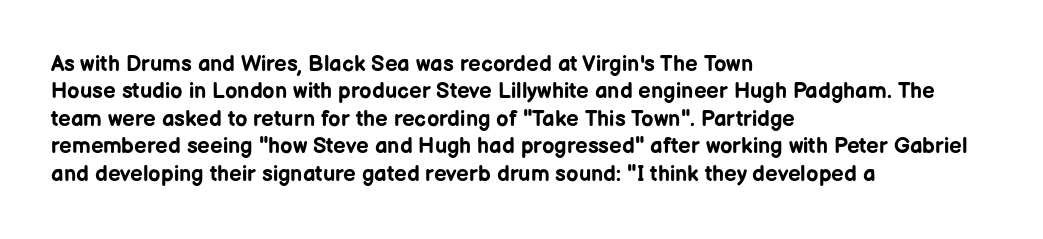
{"italic": "no", "bold": "yes", "underline": "no", "align": "left", "line_spacing": "normal", "line_spacing_ratio": 1.25, "letter_spacing": "normal", "letter_spacing_em": 0.0, "glyph_px": 22}
